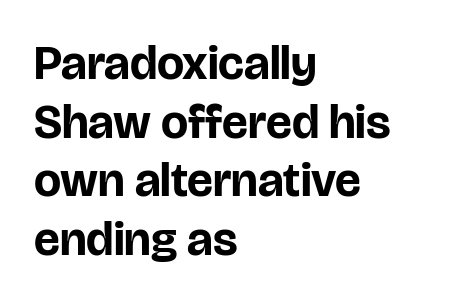
These lines are rendered in a variable-pitch font. Each word holds together tightly as a unit, with standard inter-letter gaps. Unmarked baselines from the first word to the last. These lines carry a lot of weight — the face is fully bold. The glyphs in this specimen are sans serif. Vertical strokes here are truly vertical.
